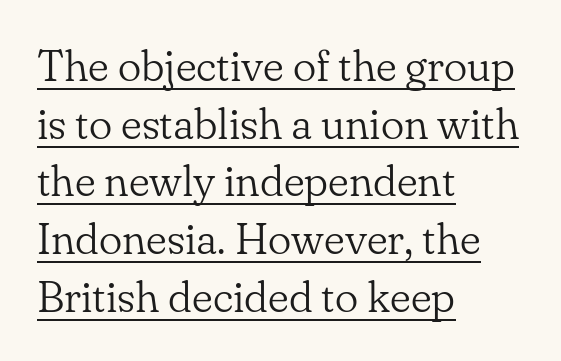
The image shows 44 px light serif type, upright; set left-aligned, normal line spacing (1.31x), normal letter spacing, underlined; low stroke contrast and a small x-height.
